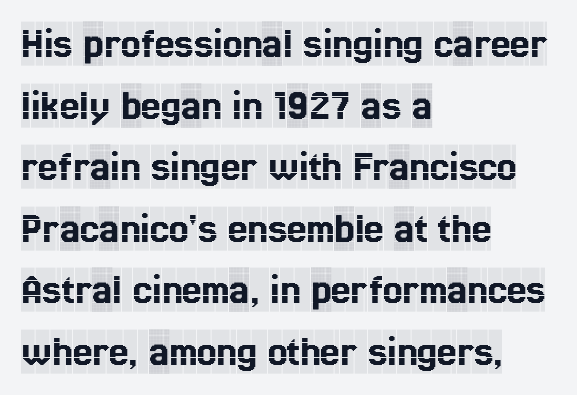
{"serif": "yes", "italic": "no", "width": "condensed", "x_height": "large", "monospaced": "no", "underline": "no", "align": "left", "line_spacing": "normal", "line_spacing_ratio": 1.4, "letter_spacing": "normal", "letter_spacing_em": 0.0, "glyph_px": 44}
